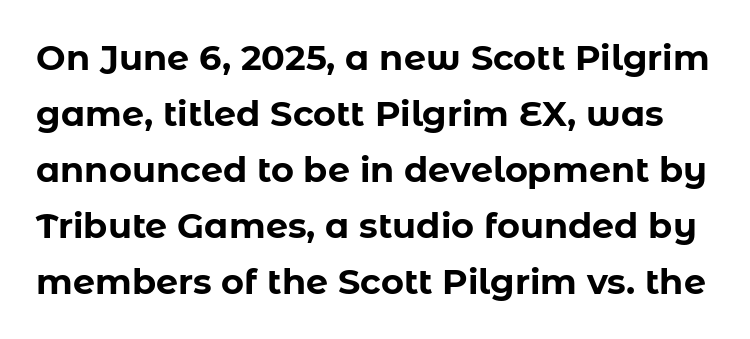
Ascenders rise straight up at ninety degrees. The rendering shows plain stroke endings on the letterforms — a sans-serif design. This rendering leaves character spacing at its baseline value. The gap between lines stays unmarked. Whoever set this chose a conventional vertical rhythm. The letters are bold, with thick, heavy strokes.
